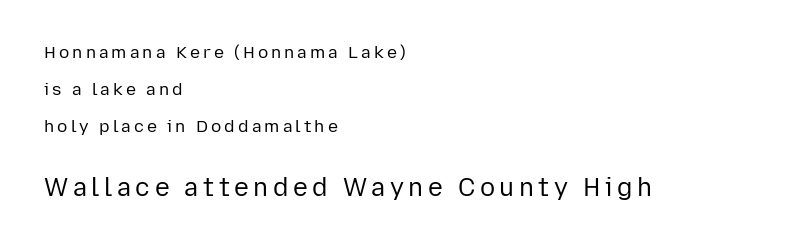
Ordinary non-slanted type is in use. The emphasis by scale lands on block number two, below. On a weight scale, this lands at 450 or below. Horizontally, the lines are justified to the leading edge only.
